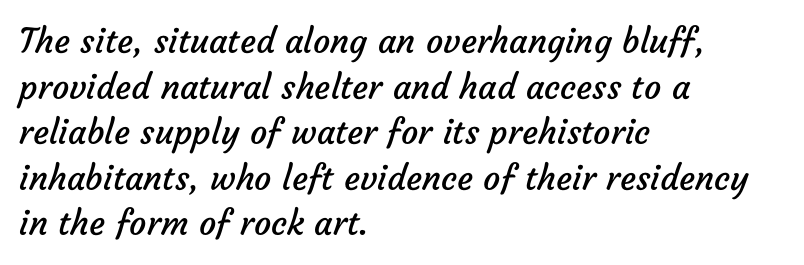
Q: Is the text bold? A: No.
Q: Is the typeface a serif or a sans-serif typeface? A: Sans-serif.
Q: Is the text underlined? A: No.
Q: How is the paragraph aligned? A: Left-aligned.
Q: Is the spacing between letters normal or unusually wide? A: Normal.
Q: Is the spacing between lines tight, normal or loose? A: Normal.
Q: Width (condensed, normal, or wide)? A: Normal.
Q: Stroke contrast? A: Low.
Q: x-height? A: Medium.
Q: Monospaced? A: No.
